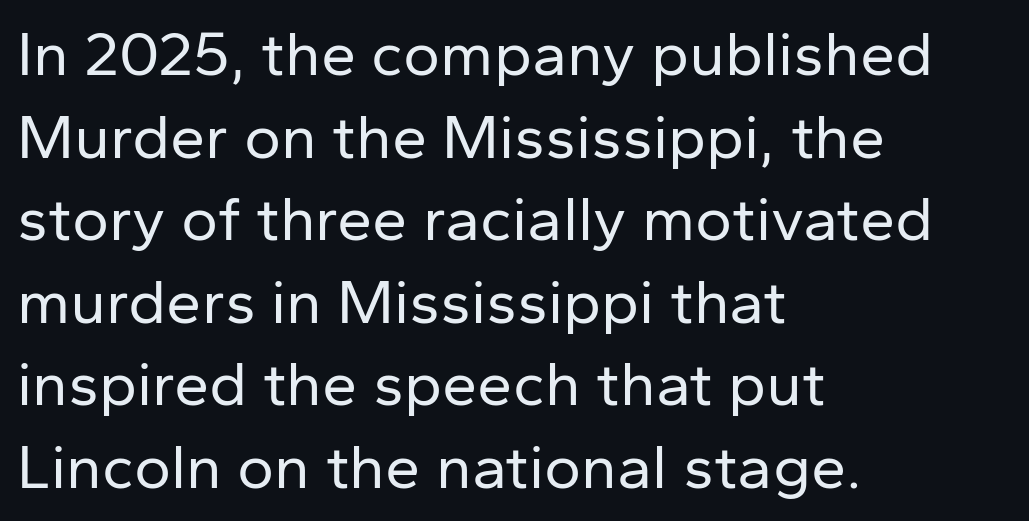
Q: Is the text bold? A: No.
Q: Is the text italic (slanted)? A: No, it is upright.
Q: Is the typeface a serif or a sans-serif typeface? A: Sans-serif.
Q: Is the text underlined? A: No.
Q: How is the paragraph aligned? A: Left-aligned.
Q: Is the spacing between letters normal or unusually wide? A: Normal.
Q: Is the spacing between lines tight, normal or loose? A: Normal.
Q: Width (condensed, normal, or wide)? A: Normal.
Q: Stroke contrast? A: Low.
Q: x-height? A: Medium.
Q: Monospaced? A: No.
